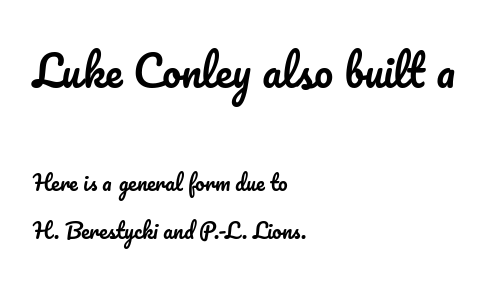
{"width": "normal", "stroke_contrast": "low", "x_height": "small", "monospaced": "no", "underline": "no", "align": "left", "line_spacing": "loose", "line_spacing_ratio": 2.29, "letter_spacing": "normal", "letter_spacing_em": 0.0, "larger_block": "first", "size_ratio": 2.0, "glyph_px": 42}
